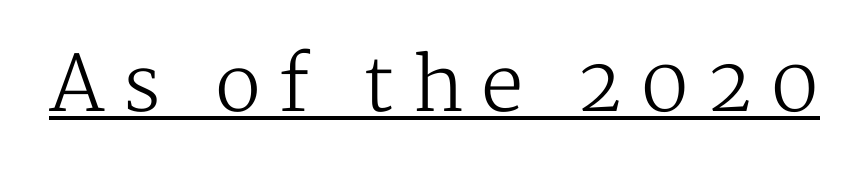
Font category for this specimen: serif. The letters advance in unequal steps, a hallmark of proportional type. The font sits on the lighter half of the weight spectrum, regular included. Posture: vertical.
